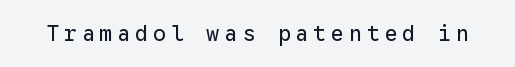
The image shows 22 px text type, upright; set unusually wide letter spacing (+0.21 em), not underlined.
